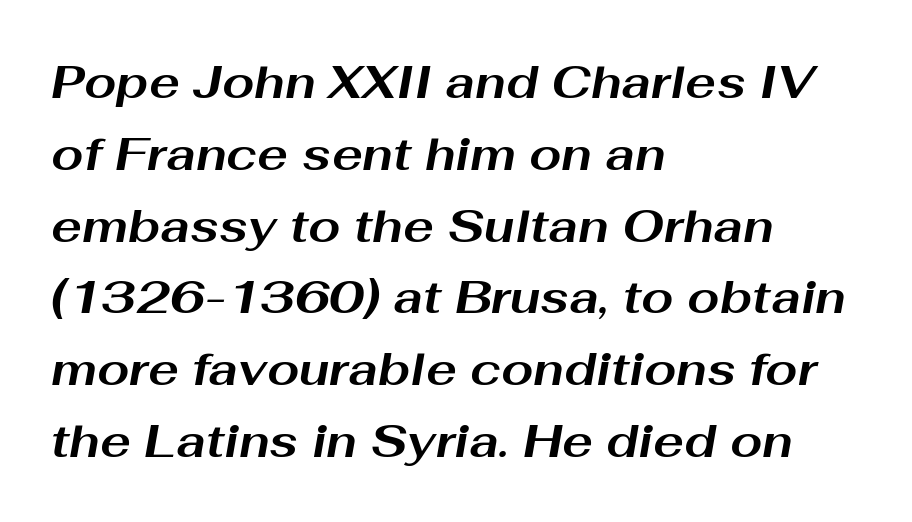
The image shows 46 px bold, wide type, italic (leaning right); set left-aligned, normal line spacing (1.56x), normal letter spacing, not underlined; medium stroke contrast and a medium x-height.
